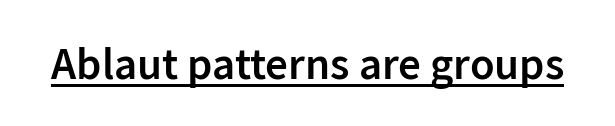
Q: Is the text bold? A: Semi-bold.
Q: Is the text italic (slanted)? A: No, it is upright.
Q: Is the typeface a serif or a sans-serif typeface? A: Sans-serif.
Q: Is the text underlined? A: Yes.
Q: Is the spacing between letters normal or unusually wide? A: Normal.
Q: Width (condensed, normal, or wide)? A: Normal.
Q: Stroke contrast? A: Low.
Q: x-height? A: Medium.
Q: Monospaced? A: No.
